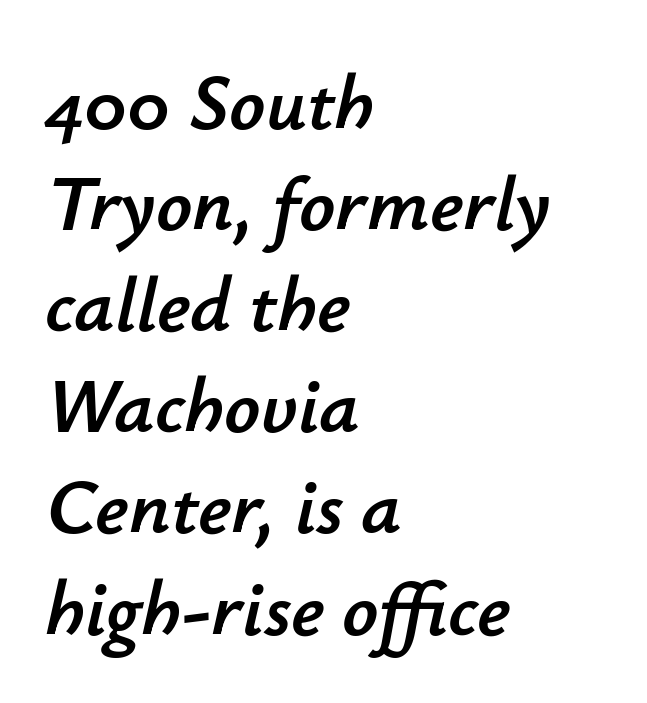
Look at the tracking — it's just the regular setting, nothing added. The space beneath each line is pristine and unruled. The passage shown stacks its lines at a standard gap. It's the slanting kind of type. This sample has the flowing, uneven cadence of proportional lettering.
